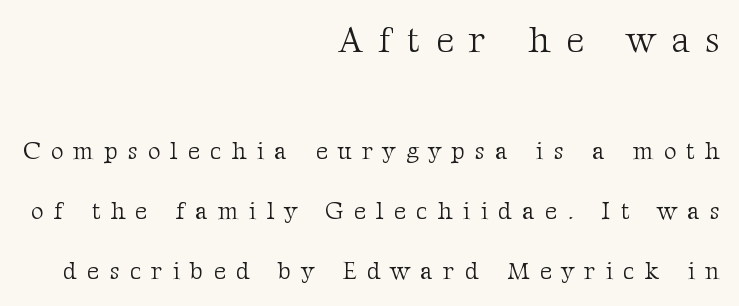
The image shows 36 px light serif type, upright; set right-aligned, loose line spacing (2.49x), unusually wide letter spacing (+0.43 em), not underlined; the first (top) block is 1.5x larger; medium stroke contrast and a medium x-height.
